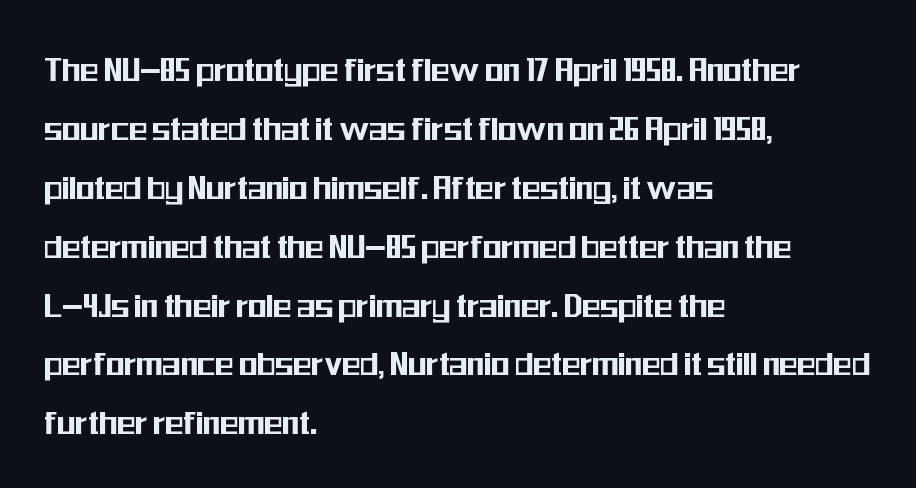
{"serif": "no", "italic": "no", "width": "condensed", "stroke_contrast": "medium", "x_height": "medium", "monospaced": "no", "underline": "no", "align": "left", "line_spacing": "normal", "line_spacing_ratio": 1.55, "letter_spacing": "normal", "letter_spacing_em": 0.0, "glyph_px": 38}
